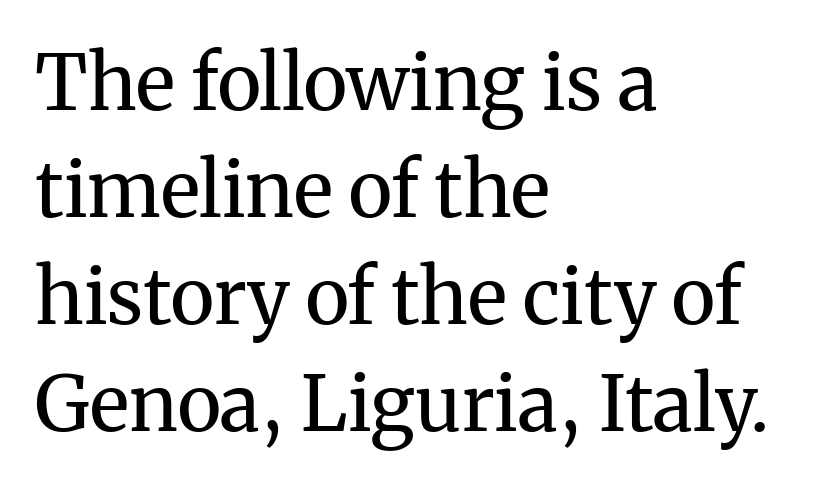
{"serif": "yes", "italic": "no", "bold": "no", "weight": "regular", "width": "normal", "stroke_contrast": "medium", "x_height": "medium", "monospaced": "no", "underline": "no", "align": "left", "line_spacing": "normal", "line_spacing_ratio": 1.41, "letter_spacing": "normal", "letter_spacing_em": 0.0, "glyph_px": 76}
